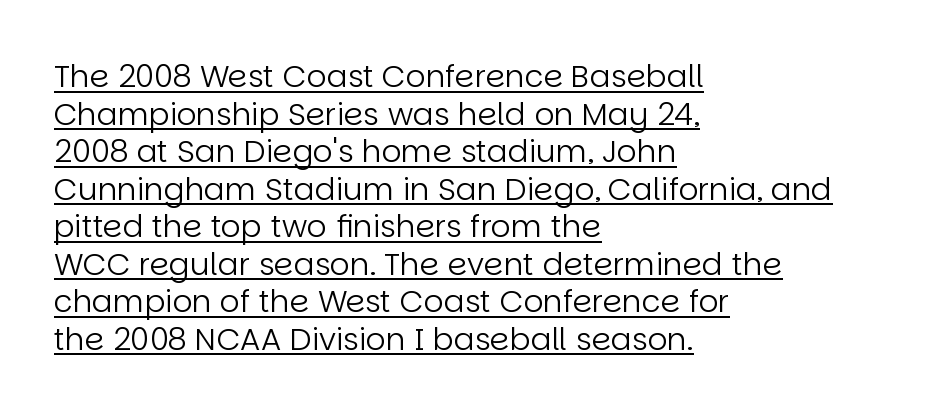
{"serif": "no", "italic": "no", "bold": "no", "weight": "regular", "width": "normal", "stroke_contrast": "low", "x_height": "large", "monospaced": "no", "underline": "yes", "align": "left", "line_spacing_ratio": 1.21, "letter_spacing": "normal", "letter_spacing_em": 0.0, "glyph_px": 31}
